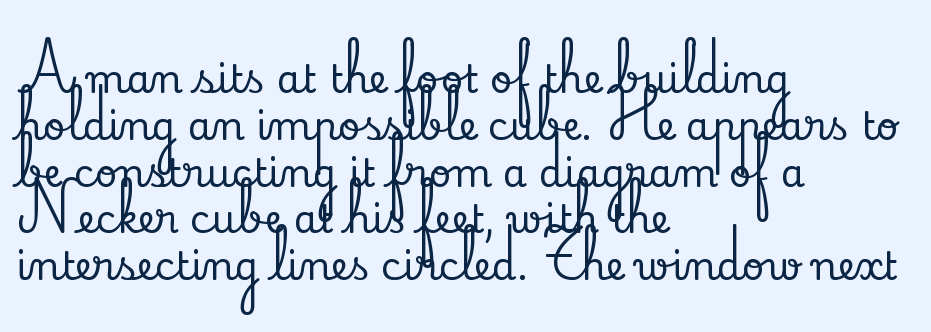
The image shows 39 px serif type, upright; set left-aligned, line spacing 1.2x, normal letter spacing, not underlined; low stroke contrast and a small x-height.
